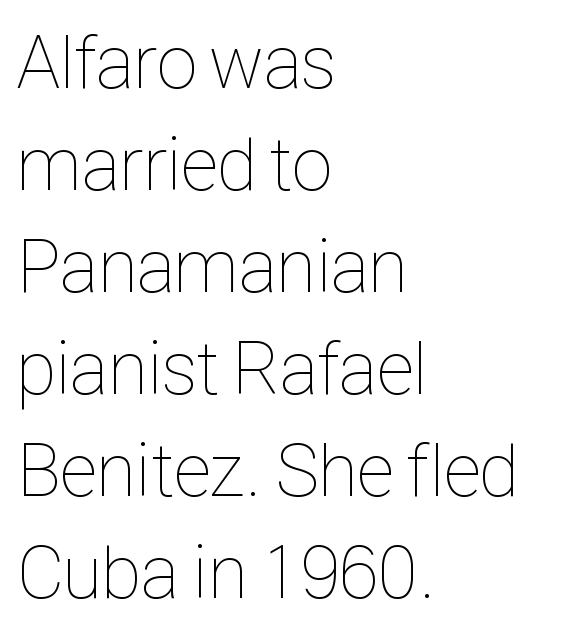
The image shows 75 px thin, condensed type, upright; set left-aligned, normal line spacing (1.36x), normal letter spacing, not underlined; low stroke contrast and a medium x-height.
